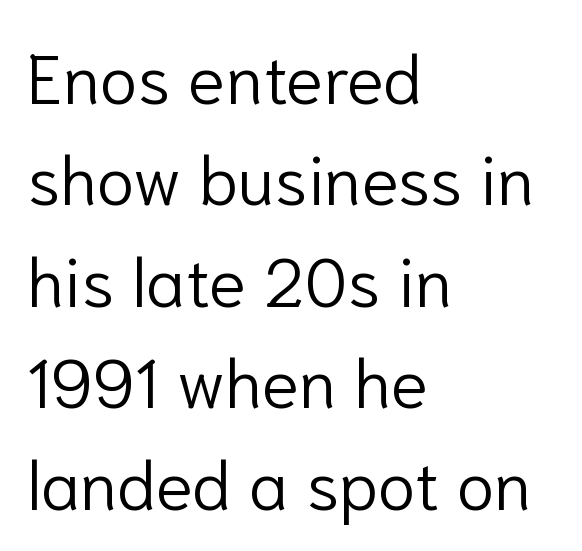
Q: Is the text bold? A: No.
Q: Is the text italic (slanted)? A: No, it is upright.
Q: Is the typeface a serif or a sans-serif typeface? A: Sans-serif.
Q: Is the text underlined? A: No.
Q: How is the paragraph aligned? A: Left-aligned.
Q: Is the spacing between letters normal or unusually wide? A: Normal.
Q: Is the spacing between lines tight, normal or loose? A: Normal.
Q: Width (condensed, normal, or wide)? A: Normal.
Q: Stroke contrast? A: Low.
Q: x-height? A: Medium.
Q: Monospaced? A: No.
